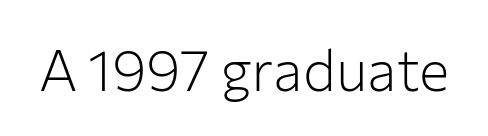
{"serif": "no", "italic": "no", "bold": "no", "weight": "light", "width": "normal", "stroke_contrast": "low", "x_height": "medium", "monospaced": "no", "underline": "no", "letter_spacing": "normal", "letter_spacing_em": 0.0, "glyph_px": 57}
